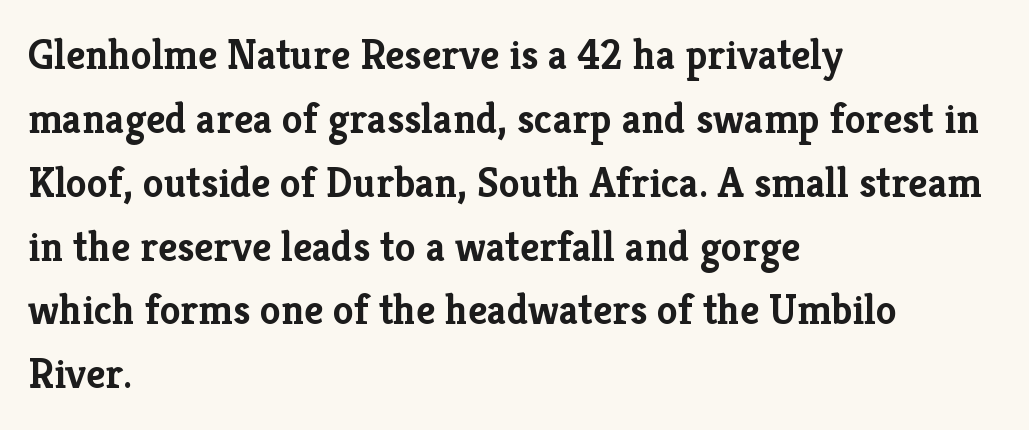
{"serif": "yes", "italic": "no", "bold": "yes", "weight": "semibold", "width": "normal", "stroke_contrast": "low", "x_height": "medium", "monospaced": "no", "underline": "no", "align": "left", "line_spacing": "normal", "line_spacing_ratio": 1.52, "letter_spacing": "normal", "letter_spacing_em": 0.0, "glyph_px": 42}
